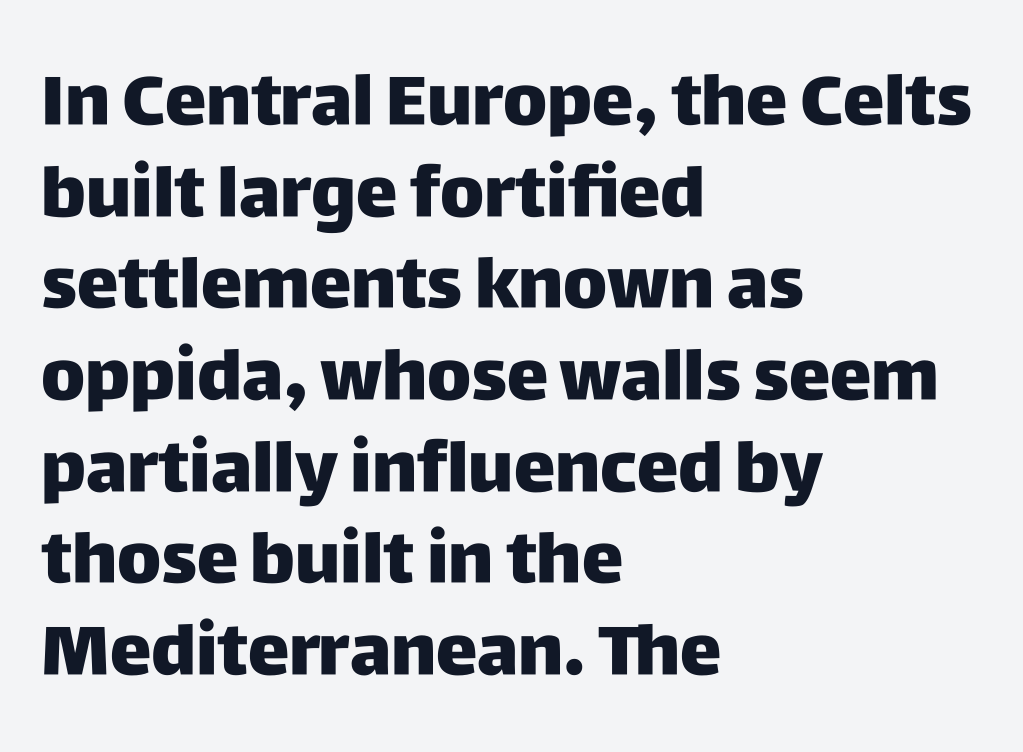
Q: Is the text italic (slanted)? A: No, it is upright.
Q: Is the typeface a serif or a sans-serif typeface? A: Sans-serif.
Q: Is the text underlined? A: No.
Q: How is the paragraph aligned? A: Left-aligned.
Q: Is the spacing between letters normal or unusually wide? A: Normal.
Q: Is the spacing between lines tight, normal or loose? A: Normal.
Q: Width (condensed, normal, or wide)? A: Normal.
Q: Stroke contrast? A: Low.
Q: x-height? A: Large.
Q: Monospaced? A: No.
